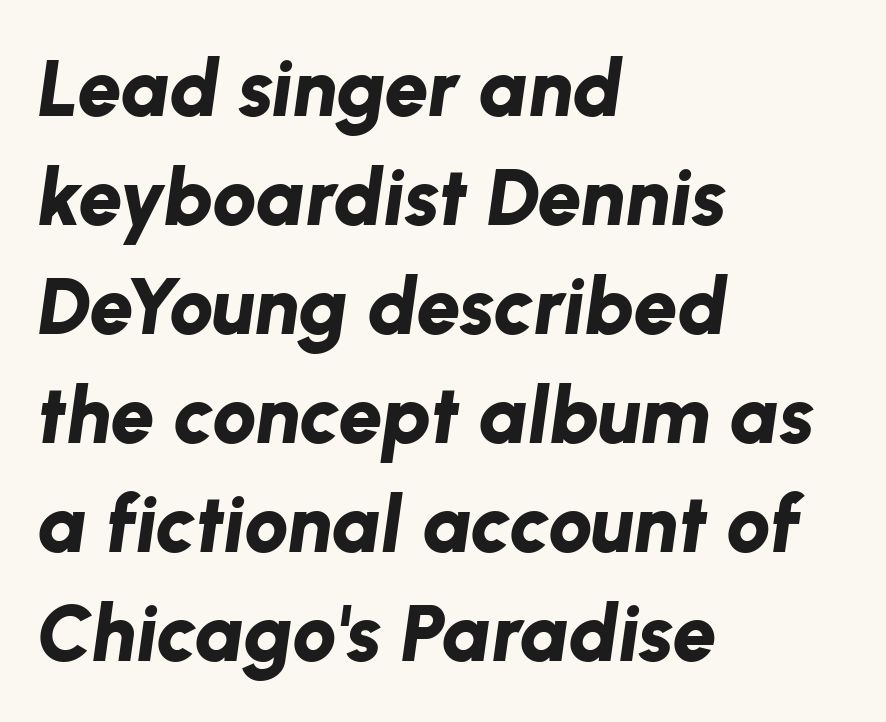
Q: Is the text bold? A: Yes.
Q: Is the text italic (slanted)? A: Yes, it leans right by about 8 degrees.
Q: Is the text underlined? A: No.
Q: How is the paragraph aligned? A: Left-aligned.
Q: Is the spacing between letters normal or unusually wide? A: Normal.
Q: Is the spacing between lines tight, normal or loose? A: Normal.
Q: Width (condensed, normal, or wide)? A: Normal.
Q: Stroke contrast? A: Low.
Q: x-height? A: Medium.
Q: Monospaced? A: No.
